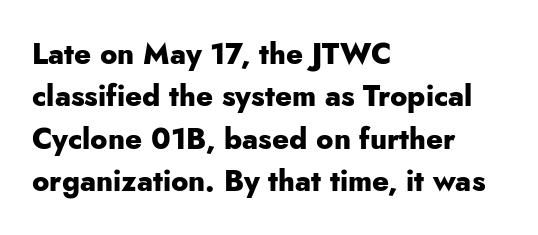
Q: Is the text bold? A: Yes.
Q: Is the text italic (slanted)? A: No, it is upright.
Q: Is the typeface a serif or a sans-serif typeface? A: Sans-serif.
Q: Is the text underlined? A: No.
Q: How is the paragraph aligned? A: Left-aligned.
Q: Is the spacing between letters normal or unusually wide? A: Normal.
Q: Is the spacing between lines tight, normal or loose? A: Normal.
Q: Width (condensed, normal, or wide)? A: Normal.
Q: Stroke contrast? A: Low.
Q: x-height? A: Small.
Q: Monospaced? A: No.
